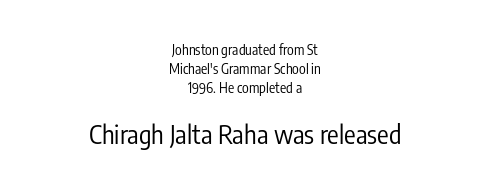
{"italic": "no", "bold": "no", "underline": "no", "align": "center", "line_spacing": "normal", "line_spacing_ratio": 1.34, "letter_spacing": "normal", "letter_spacing_em": 0.0, "larger_block": "second", "size_ratio": 1.86, "glyph_px": 26}
